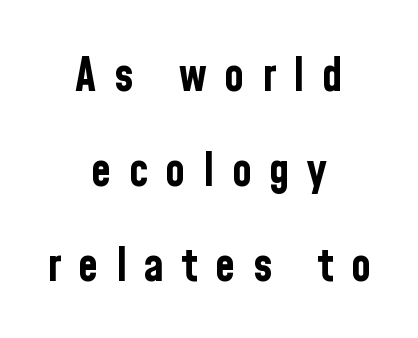
The image shows 46 px bold, condensed sans-serif type, upright; set centered, loose line spacing (2.07x), unusually wide letter spacing (+0.38 em), not underlined; low stroke contrast and a medium x-height.
